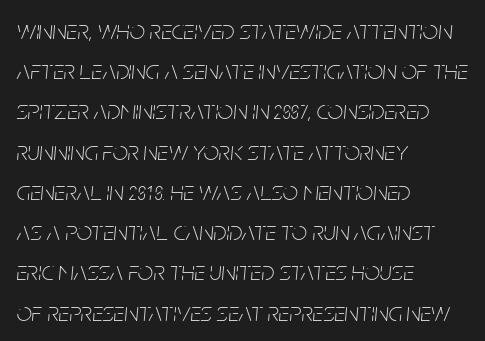
{"italic": "yes", "lean": "right", "slant_degrees": 5, "bold": "no", "underline": "no", "align": "left", "line_spacing": "normal", "line_spacing_ratio": 1.49, "letter_spacing": "normal", "letter_spacing_em": 0.0, "glyph_px": 27}
